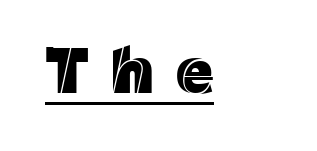
{"italic": "no", "width": "normal", "x_height": "medium", "monospaced": "no", "underline": "yes", "align": "left", "letter_spacing": "wide", "letter_spacing_em": 0.34, "glyph_px": 65}
